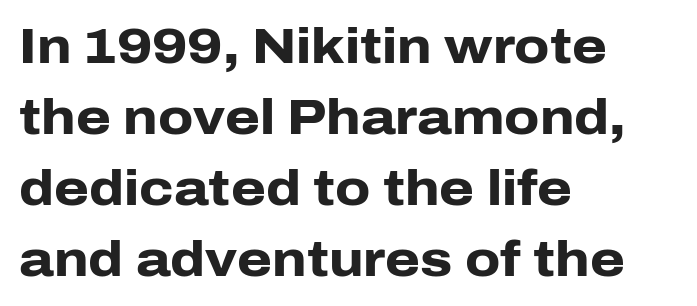
{"serif": "no", "italic": "no", "bold": "yes", "weight": "heavy", "width": "normal", "stroke_contrast": "low", "x_height": "medium", "monospaced": "no", "underline": "no", "align": "left", "line_spacing": "normal", "line_spacing_ratio": 1.42, "letter_spacing": "normal", "letter_spacing_em": 0.0, "glyph_px": 50}
